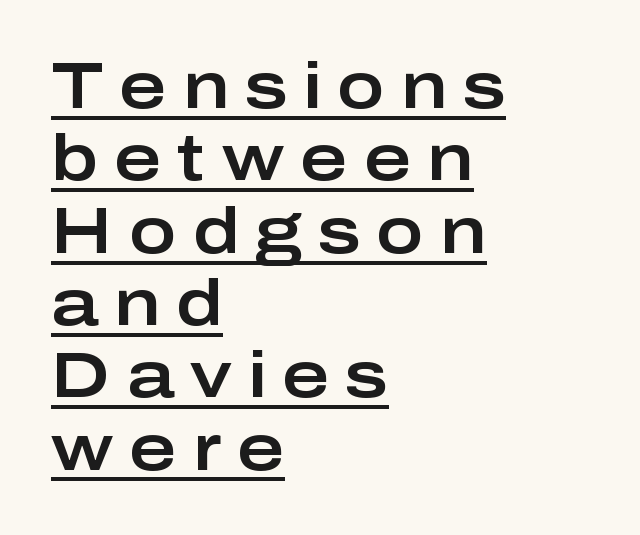
Underlining? Definitely there. Tall strokes in this sample are plumb rather than angled. The lines are packed closely together with very little leading. Honestly, the letter spacing is so wide it's the main thing you notice. The paragraph has a hard left edge and a soft right edge. The letters advance in unequal steps, a hallmark of proportional type.
